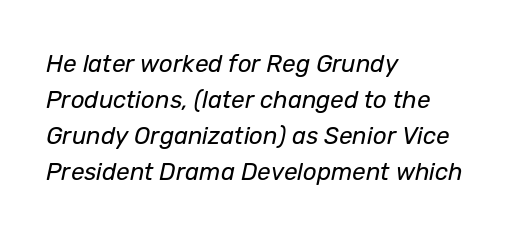
Short note: letters normally spaced. The font sits on the lighter half of the weight spectrum, regular included. Is the block centered? No — it sits flush against the left margin. When letters slant like this, we call the style italic. Lines of text with bare space underneath. The block of text has a typical density, with ordinary space between rows.
